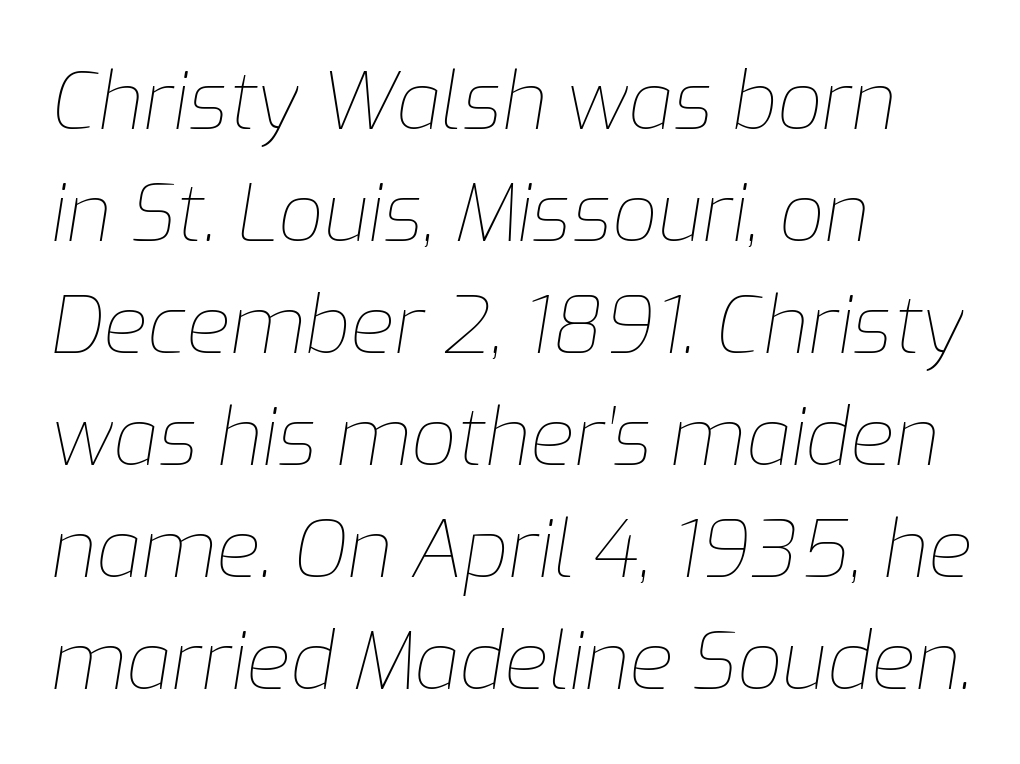
Each letter keeps its own natural width here, so spacing adapts to shape. Tracking here is standard; glyphs follow each other at the usual distance. Underlining? Definitely not there. Heaviness? Minimal to ordinary, like unemphasized prose. The lines sit at an ordinary, default distance from one another.
